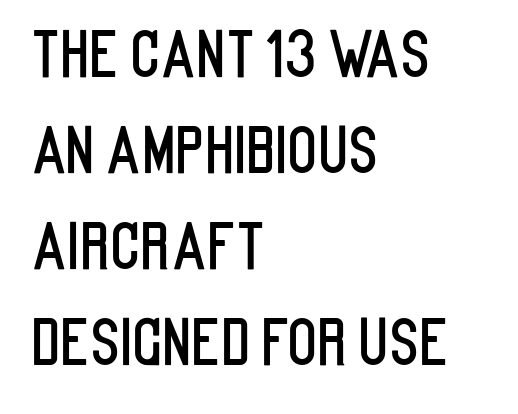
{"serif": "no", "italic": "no", "width": "condensed", "stroke_contrast": "low", "x_height": "large", "monospaced": "no", "underline": "no", "align": "left", "line_spacing": "normal", "line_spacing_ratio": 1.55, "letter_spacing": "normal", "letter_spacing_em": 0.0, "glyph_px": 62}
